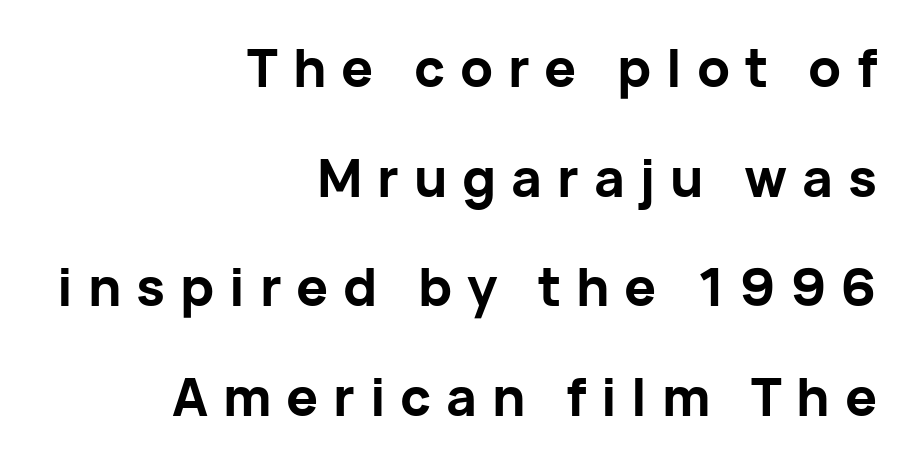
The image shows 53 px bold sans-serif type, upright; set right-aligned, loose line spacing (2.07x), unusually wide letter spacing (+0.28 em), not underlined; low stroke contrast and a medium x-height.
